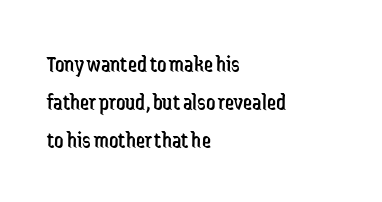
The strip under each line holds only bare page. Each stroke keeps to a modest, everyday thickness or less. The letters sit at their default tracking, neither squeezed nor spread. Posture: vertical.
